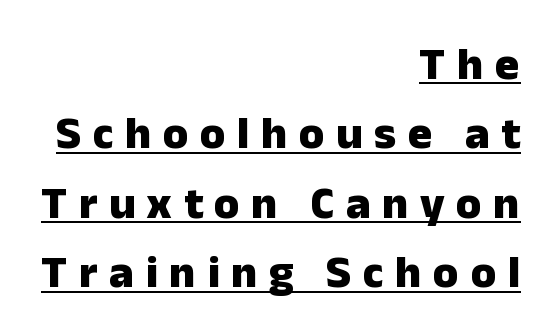
Q: Is the text bold? A: Yes.
Q: Is the text italic (slanted)? A: No, it is upright.
Q: Is the typeface a serif or a sans-serif typeface? A: Sans-serif.
Q: Is the text underlined? A: Yes.
Q: How is the paragraph aligned? A: Right-aligned.
Q: Is the spacing between letters normal or unusually wide? A: Unusually wide.
Q: Is the spacing between lines tight, normal or loose? A: Normal.
Q: Width (condensed, normal, or wide)? A: Normal.
Q: Stroke contrast? A: Low.
Q: x-height? A: Medium.
Q: Monospaced? A: No.
